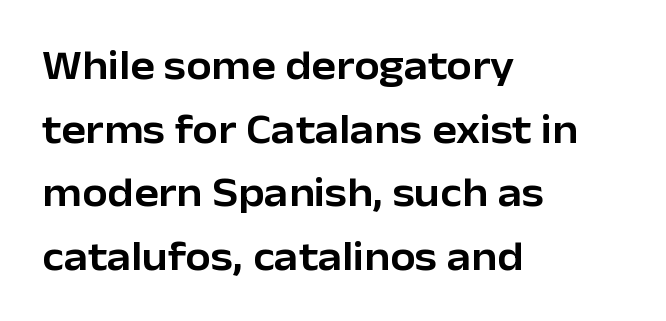
No word sits above an underline. One-word summary of the alignment: left. The gaps between neighbouring characters are ordinary and unremarkable. Horizontal bands of white between lines are of average thickness. The text was rendered using a sans face with plain stroke endings.
